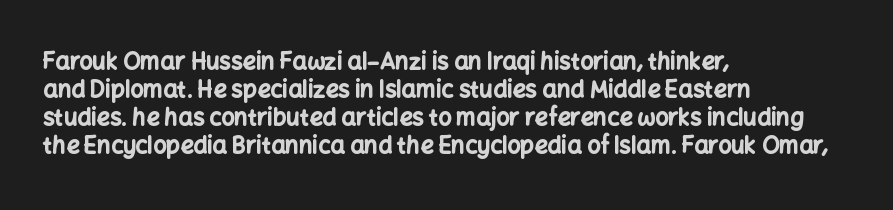
{"italic": "no", "bold": "yes", "underline": "no", "align": "left", "line_spacing_ratio": 1.22, "letter_spacing": "normal", "letter_spacing_em": 0.0, "glyph_px": 23}
